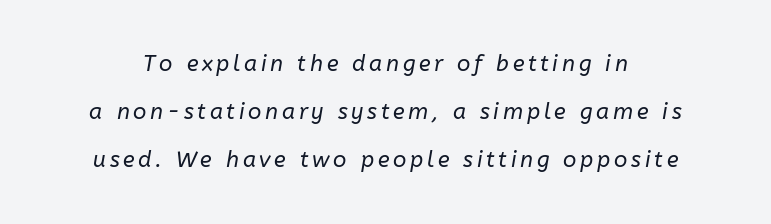
The image shows 22 px text type, italic (leaning right); set loose line spacing (2.19x), not underlined.
